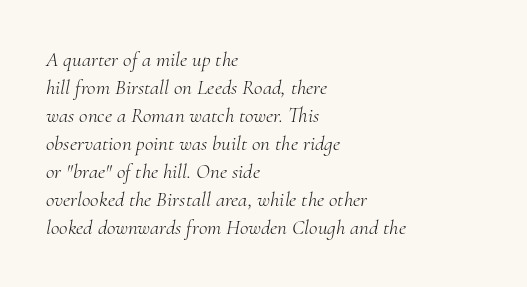
{"italic": "yes", "lean": "right", "slant_degrees": 10, "bold": "no", "underline": "no", "align": "left", "line_spacing": "normal", "line_spacing_ratio": 1.33, "letter_spacing": "normal", "letter_spacing_em": 0.0, "glyph_px": 21}
